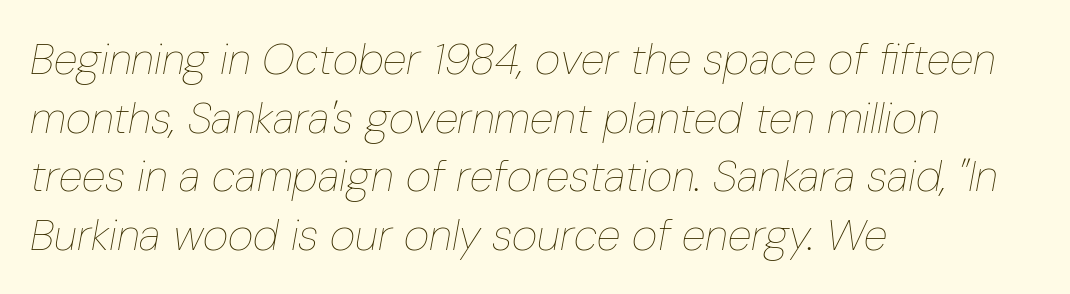
Q: Is the text bold? A: No.
Q: Is the text italic (slanted)? A: Yes, it leans right by about 10 degrees.
Q: Is the text underlined? A: No.
Q: How is the paragraph aligned? A: Left-aligned.
Q: Is the spacing between letters normal or unusually wide? A: Normal.
Q: Is the spacing between lines tight, normal or loose? A: Normal.
Q: Width (condensed, normal, or wide)? A: Condensed.
Q: Stroke contrast? A: Low.
Q: x-height? A: Medium.
Q: Monospaced? A: No.
